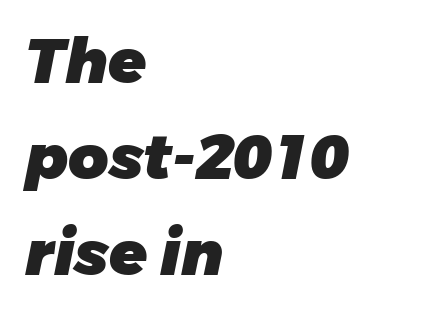
This rendering features lettering with no underline. Words appear dense and cohesive because spacing is normal. This is heavy type, rendered in bold. Compared with typical paragraphs, the rows here are spaced about the same.
